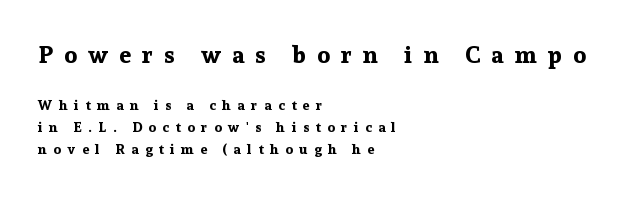
The image shows 24 px bold type, upright; set left-aligned, normal line spacing (1.58x), unusually wide letter spacing (+0.46 em), not underlined; the first (top) block is 1.71x larger.
